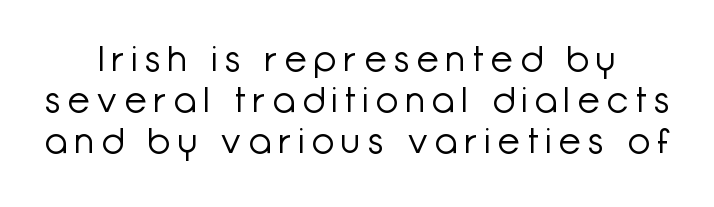
The image shows 36 px light sans-serif type, upright; set tight line spacing (1.14x), unusually wide letter spacing (+0.22 em), not underlined; low stroke contrast and a medium x-height.
